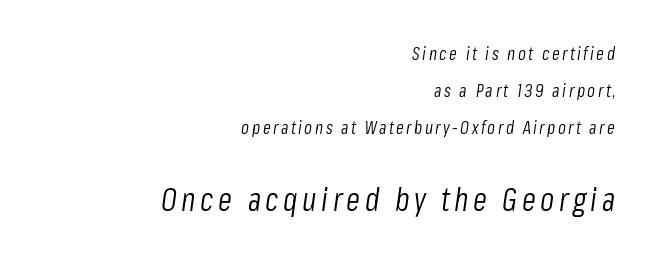
The image shows 32 px light, condensed type, italic (leaning right); set right-aligned, loose line spacing (2.05x), not underlined; the second (bottom) block is 1.78x larger; low stroke contrast and a medium x-height.
